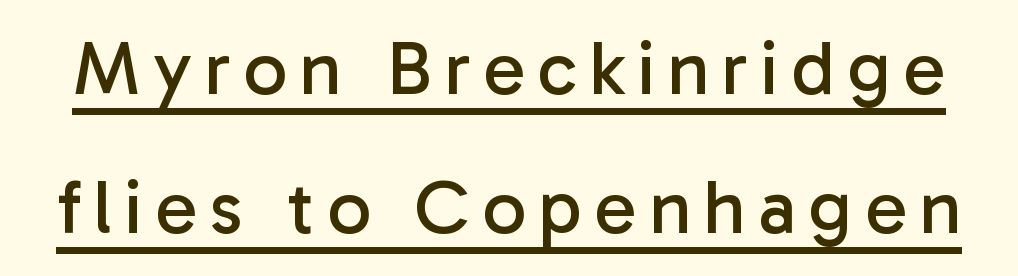
Q: Is the text bold? A: No.
Q: Is the text italic (slanted)? A: No, it is upright.
Q: Is the typeface a serif or a sans-serif typeface? A: Sans-serif.
Q: Is the text underlined? A: Yes.
Q: Width (condensed, normal, or wide)? A: Normal.
Q: Stroke contrast? A: Low.
Q: x-height? A: Medium.
Q: Monospaced? A: No.
